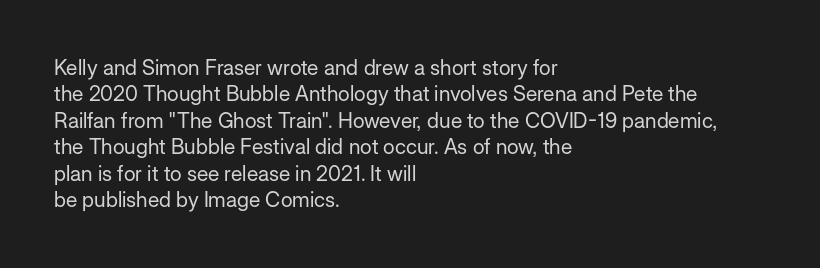
Q: Is the text bold? A: No.
Q: Is the text italic (slanted)? A: No, it is upright.
Q: Is the text underlined? A: No.
Q: How is the paragraph aligned? A: Left-aligned.
Q: Is the spacing between letters normal or unusually wide? A: Normal.
Q: Is the spacing between lines tight, normal or loose? A: Normal.
